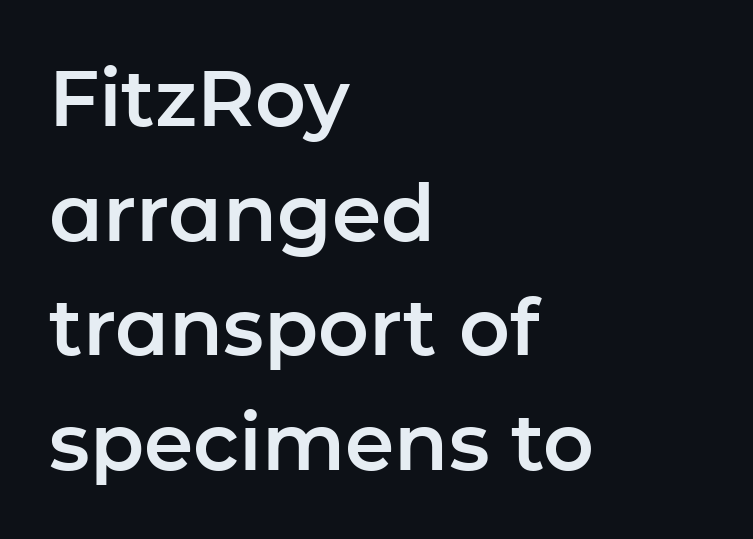
{"serif": "no", "italic": "no", "width": "normal", "stroke_contrast": "low", "x_height": "medium", "monospaced": "no", "underline": "no", "align": "left", "line_spacing": "normal", "line_spacing_ratio": 1.45, "letter_spacing": "normal", "letter_spacing_em": 0.0, "glyph_px": 79}
